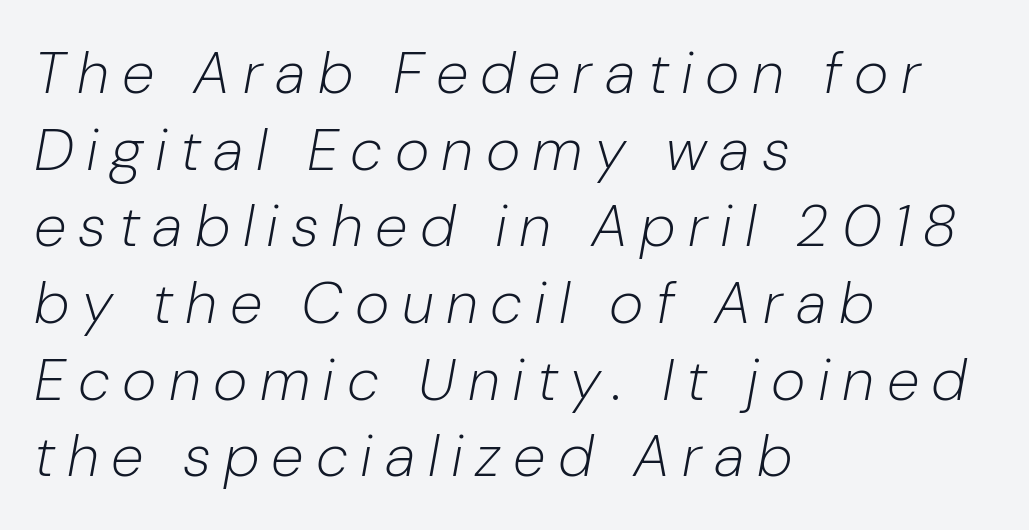
{"italic": "yes", "lean": "right", "slant_degrees": 10, "bold": "no", "weight": "light", "width": "normal", "stroke_contrast": "low", "x_height": "medium", "monospaced": "no", "underline": "no", "align": "left", "line_spacing": "normal", "line_spacing_ratio": 1.3, "letter_spacing": "wide", "letter_spacing_em": 0.21, "glyph_px": 59}
